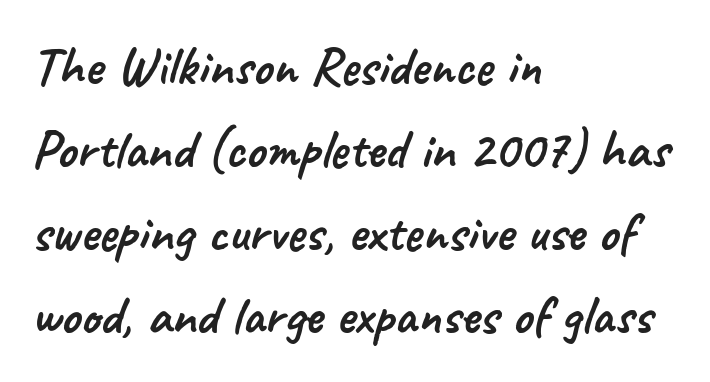
Underline: absent. Leading: standard. Here the designer chose a conventional face with non-uniform glyph widths. What stands out about the letter spacing? Nothing — it is the standard amount. These lines are set flush left with a ragged right edge.
